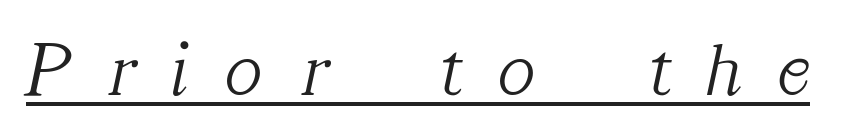
{"serif": "yes", "italic": "yes", "lean": "right", "slant_degrees": 12, "bold": "no", "weight": "light", "width": "normal", "stroke_contrast": "medium", "x_height": "medium", "monospaced": "no", "underline": "yes", "letter_spacing": "wide", "letter_spacing_em": 0.5, "glyph_px": 77}
